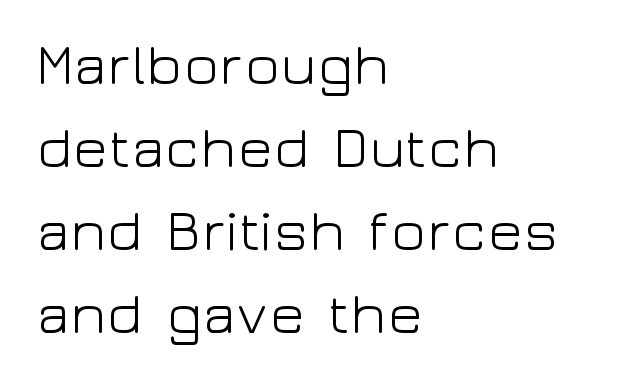
The ragged edge is on the right, which tells us the setting is flush left. The face looks like a standard text weight, possibly lighter. Letters rest on an invisible, unmarked baseline. The passage shown has conventional tracking throughout.
